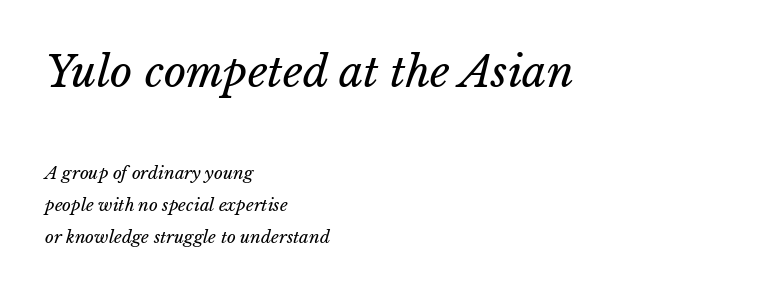
The image shows 43 px regular-weight type; set left-aligned, loose line spacing (1.91x), normal letter spacing, not underlined; the first (top) block is 2.53x larger; low stroke contrast and a medium x-height.
